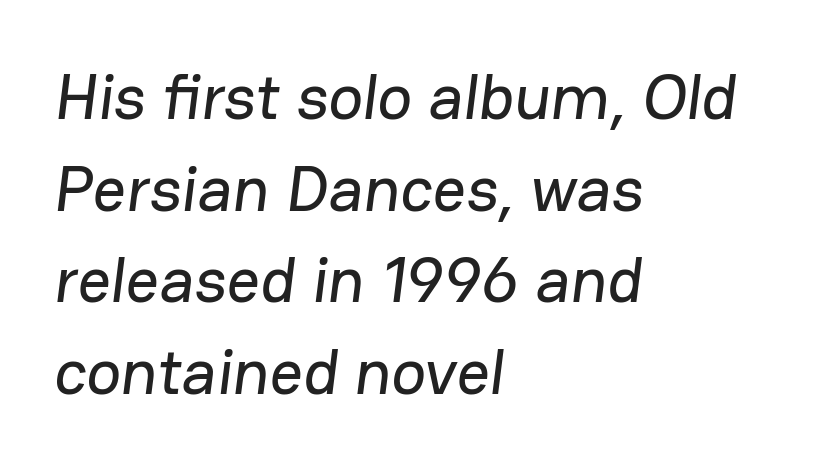
{"serif": "no", "width": "normal", "stroke_contrast": "low", "x_height": "medium", "monospaced": "no", "underline": "no", "align": "left", "line_spacing": "normal", "line_spacing_ratio": 1.41, "letter_spacing": "normal", "letter_spacing_em": 0.0, "glyph_px": 65}
